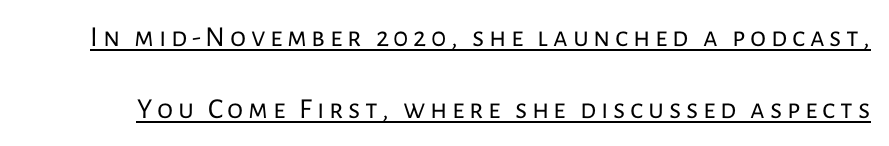
Notice how the stems are strictly vertical — no italics here. Quick note: underline on. Airy leading. The passage shown is typed in a proportional face where columns would drift. Note: no serifs on the glyphs.
